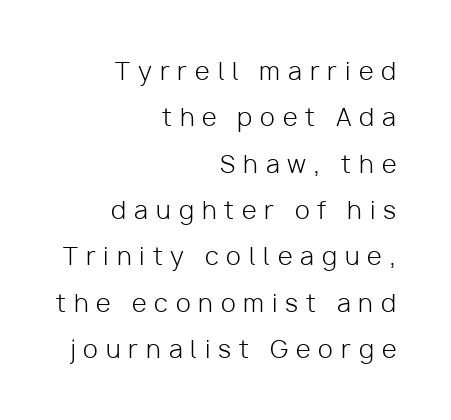
Q: Is the text bold? A: No.
Q: Is the text italic (slanted)? A: No, it is upright.
Q: Is the text underlined? A: No.
Q: How is the paragraph aligned? A: Right-aligned.
Q: Is the spacing between letters normal or unusually wide? A: Unusually wide.
Q: Is the spacing between lines tight, normal or loose? A: Loose.
